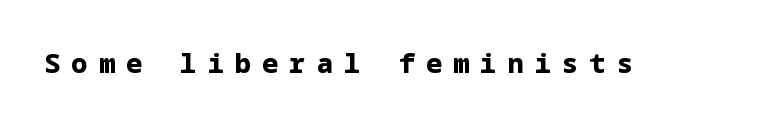
Q: Is the text bold? A: Yes.
Q: Is the text italic (slanted)? A: No, it is upright.
Q: Is the text underlined? A: No.
Q: Is the spacing between letters normal or unusually wide? A: Unusually wide.
